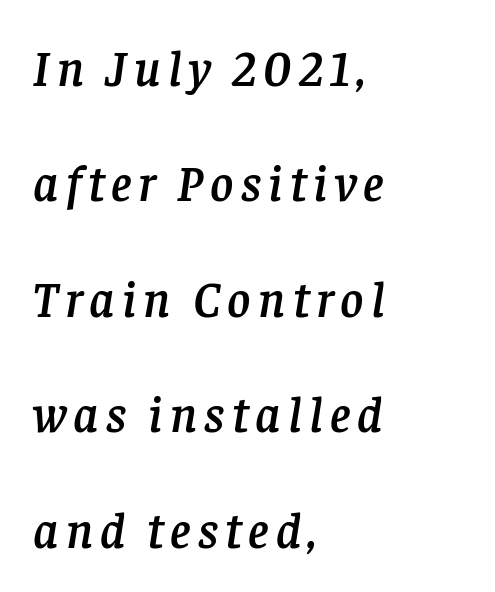
Q: Is the text italic (slanted)? A: Yes, it leans right by about 8 degrees.
Q: Is the typeface a serif or a sans-serif typeface? A: Serif.
Q: Is the text underlined? A: No.
Q: How is the paragraph aligned? A: Left-aligned.
Q: Is the spacing between lines tight, normal or loose? A: Loose.
Q: Width (condensed, normal, or wide)? A: Normal.
Q: Stroke contrast? A: Low.
Q: x-height? A: Large.
Q: Monospaced? A: No.
